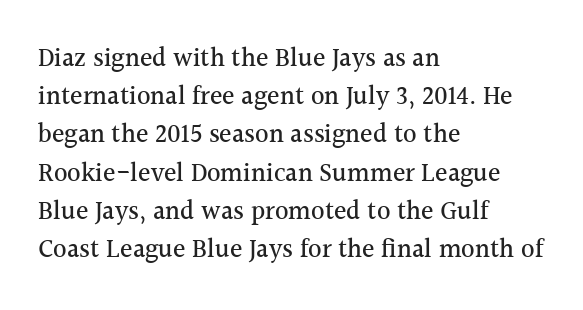
Glance below the letters and you will spot only blank space. Interline gaps are of average width in this sample. The type sits square on the baseline with zero lean. The text block is weighted toward the left margin, trailing off unevenly rightward. These lines keep a tight, regular rhythm from letter to letter.
